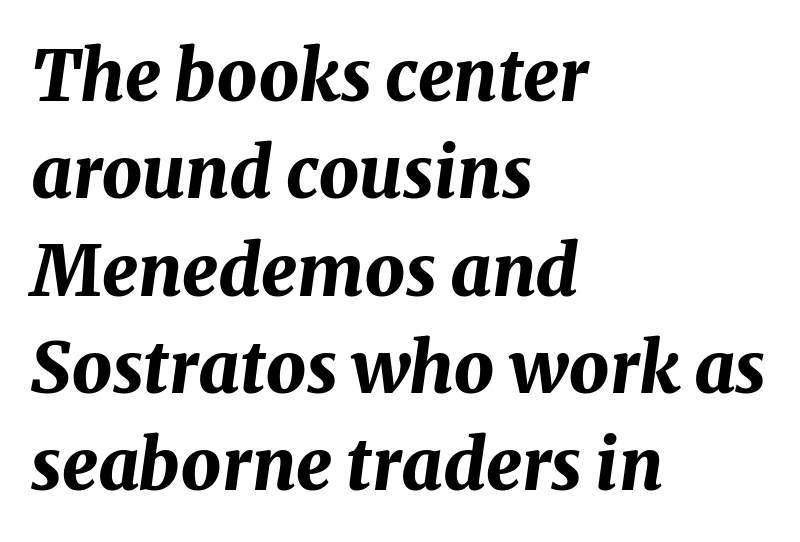
Horizontal bands of white between lines are of average thickness. Reading down the block, your eye returns to a fixed left position each line. The baseline area is clear. Would a proofreader flag this as italicized? Yes.
